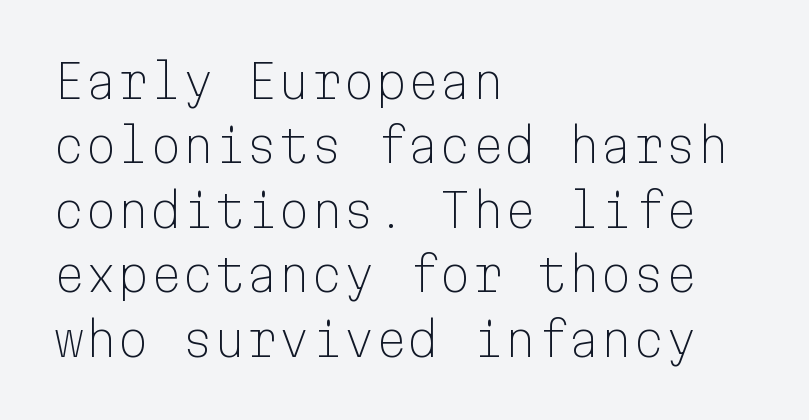
The image shows 46 px light sans-serif type, upright, monospaced; set left-aligned, normal line spacing (1.4x), normal letter spacing, not underlined; low stroke contrast and a medium x-height.
